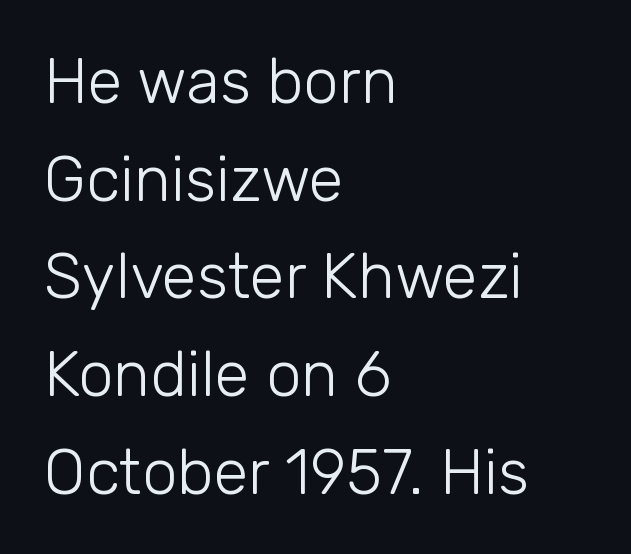
Q: Is the text bold? A: No.
Q: Is the text italic (slanted)? A: No, it is upright.
Q: Is the typeface a serif or a sans-serif typeface? A: Sans-serif.
Q: Is the text underlined? A: No.
Q: How is the paragraph aligned? A: Left-aligned.
Q: Is the spacing between letters normal or unusually wide? A: Normal.
Q: Is the spacing between lines tight, normal or loose? A: Normal.
Q: Width (condensed, normal, or wide)? A: Normal.
Q: Stroke contrast? A: Low.
Q: x-height? A: Medium.
Q: Monospaced? A: No.
